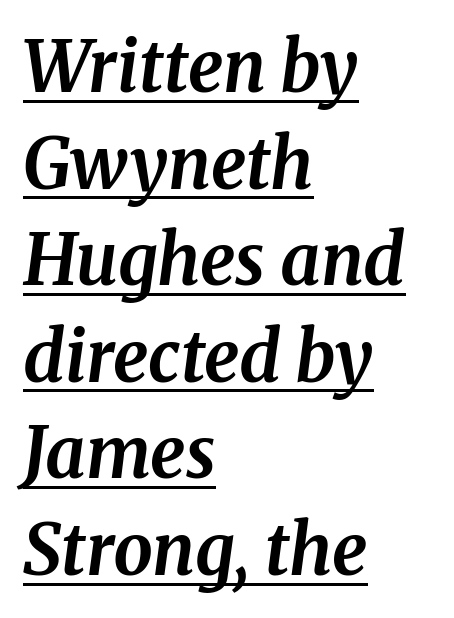
The image shows 70 px bold serif type, italic (leaning right); set left-aligned, normal line spacing (1.38x), normal letter spacing, underlined; medium stroke contrast and a medium x-height.
